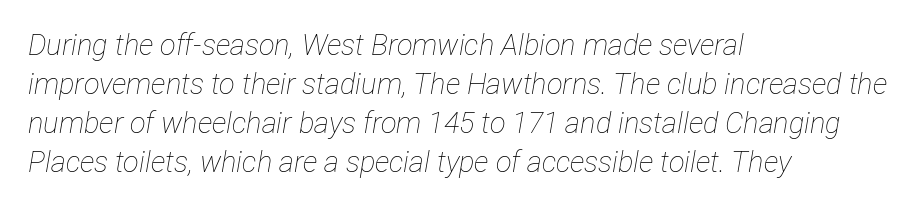
{"italic": "yes", "lean": "right", "slant_degrees": 12, "bold": "no", "weight": "thin", "width": "condensed", "stroke_contrast": "low", "x_height": "medium", "monospaced": "no", "underline": "no", "align": "left", "line_spacing": "normal", "line_spacing_ratio": 1.34, "letter_spacing": "normal", "letter_spacing_em": 0.0, "glyph_px": 29}
